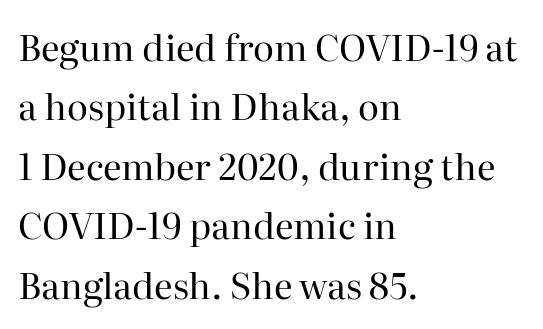
Q: Is the text bold? A: No.
Q: Is the text italic (slanted)? A: No, it is upright.
Q: Is the typeface a serif or a sans-serif typeface? A: Serif.
Q: Is the text underlined? A: No.
Q: How is the paragraph aligned? A: Left-aligned.
Q: Is the spacing between letters normal or unusually wide? A: Normal.
Q: Is the spacing between lines tight, normal or loose? A: Normal.
Q: Width (condensed, normal, or wide)? A: Normal.
Q: Stroke contrast? A: High.
Q: x-height? A: Medium.
Q: Monospaced? A: No.
